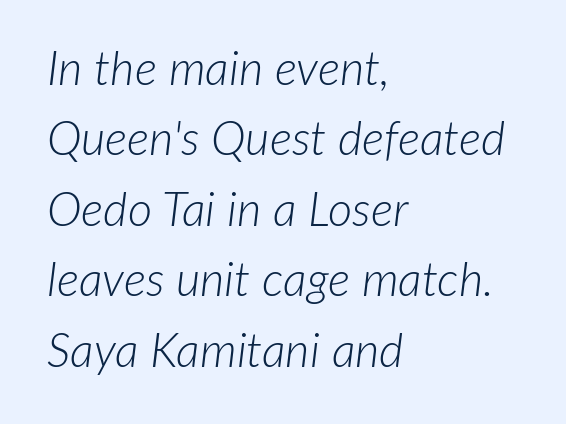
The image shows 47 px light type, italic (leaning right); set left-aligned, normal line spacing (1.5x), normal letter spacing, not underlined; low stroke contrast and a medium x-height.
